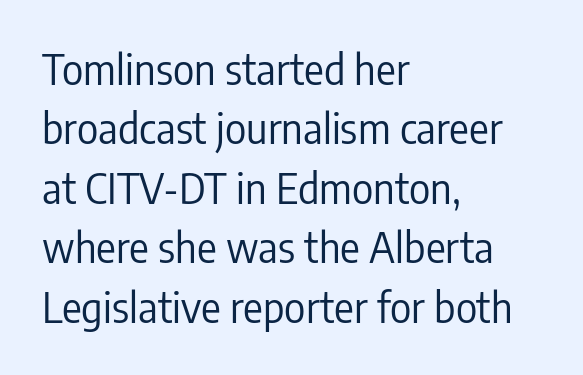
The glyphs are unaccompanied by any horizontal stroke below them. If you drew a line through each stem, it would be perfectly vertical. Is this a heavy cut? Hardly; it is regular or lighter. Where is the straight margin? On the left.
